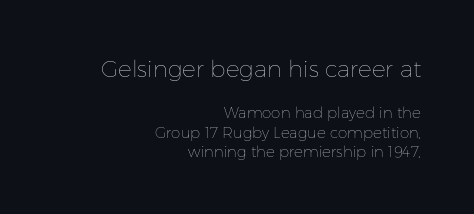
{"italic": "no", "bold": "no", "underline": "no", "align": "right", "line_spacing": "normal", "line_spacing_ratio": 1.32, "letter_spacing": "normal", "letter_spacing_em": 0.0, "larger_block": "first", "size_ratio": 1.53, "glyph_px": 23}
